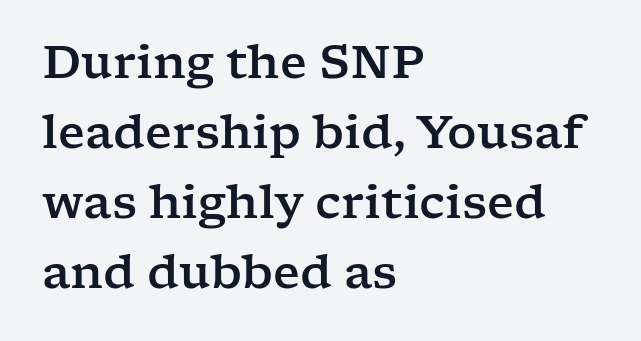
Q: Is the text italic (slanted)? A: No, it is upright.
Q: Is the typeface a serif or a sans-serif typeface? A: Serif.
Q: Is the text underlined? A: No.
Q: How is the paragraph aligned? A: Left-aligned.
Q: Is the spacing between letters normal or unusually wide? A: Normal.
Q: Is the spacing between lines tight, normal or loose? A: Normal.
Q: Width (condensed, normal, or wide)? A: Wide.
Q: Stroke contrast? A: Low.
Q: x-height? A: Medium.
Q: Monospaced? A: No.
